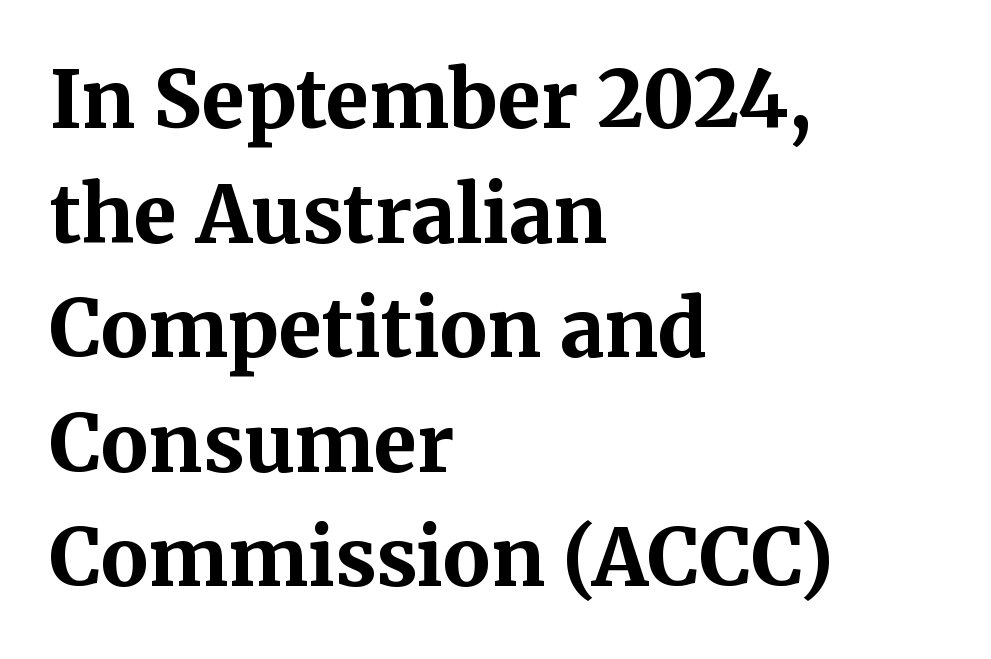
{"serif": "yes", "italic": "no", "bold": "yes", "weight": "bold", "width": "normal", "stroke_contrast": "medium", "x_height": "medium", "monospaced": "no", "underline": "no", "align": "left", "line_spacing": "normal", "line_spacing_ratio": 1.45, "letter_spacing": "normal", "letter_spacing_em": 0.0, "glyph_px": 79}
